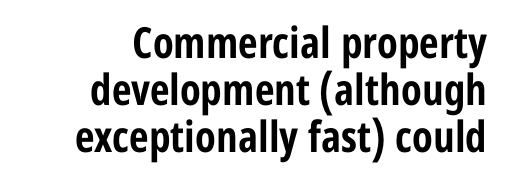
The image shows 43 px bold, condensed sans-serif type, upright; set right-aligned, tight line spacing (1.09x), normal letter spacing, not underlined; low stroke contrast and a medium x-height.
